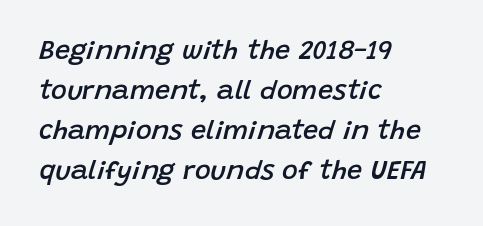
Q: Is the text bold? A: Semi-bold.
Q: Is the text italic (slanted)? A: Yes, it leans right by about 15 degrees.
Q: Is the text underlined? A: No.
Q: How is the paragraph aligned? A: Left-aligned.
Q: Is the spacing between letters normal or unusually wide? A: Normal.
Q: Is the spacing between lines tight, normal or loose? A: Normal.
